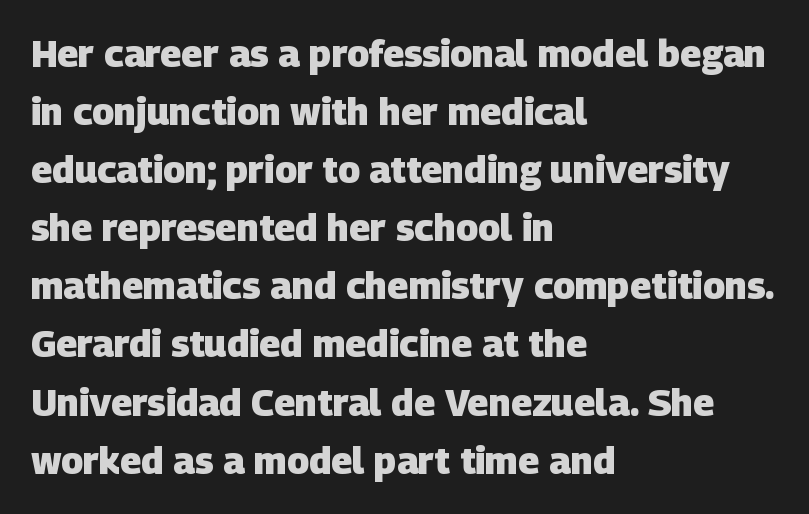
The glyphs are unaccompanied by any horizontal stroke below them. The type is set solid horizontally, with unmodified tracking. A typesetter would call this leading conventional body-copy spacing. Line beginnings align vertically; line endings do not.
